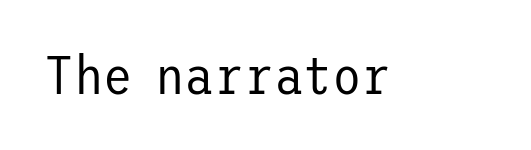
{"serif": "no", "italic": "no", "bold": "no", "weight": "regular", "width": "normal", "stroke_contrast": "low", "x_height": "medium", "underline": "no", "letter_spacing": "normal", "letter_spacing_em": 0.0, "glyph_px": 54}
